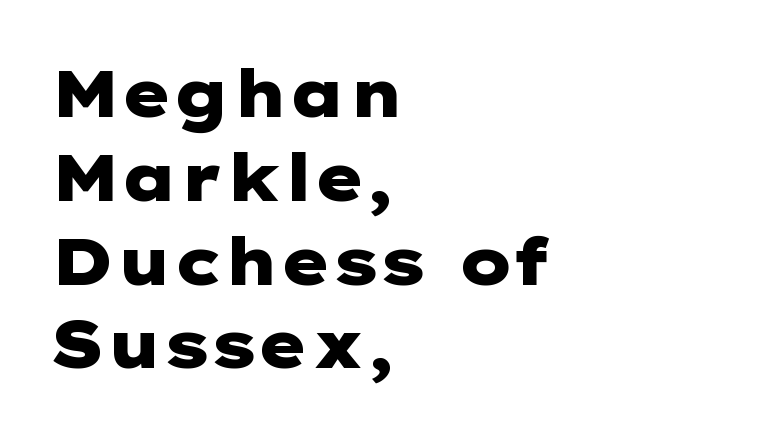
I'd call this a sans setting — the letters go barefoot. Plain, unruled lines of type. In terms of weight, the rendering is a true, heavy bold. The rendering anchors every line to the left-hand side.
